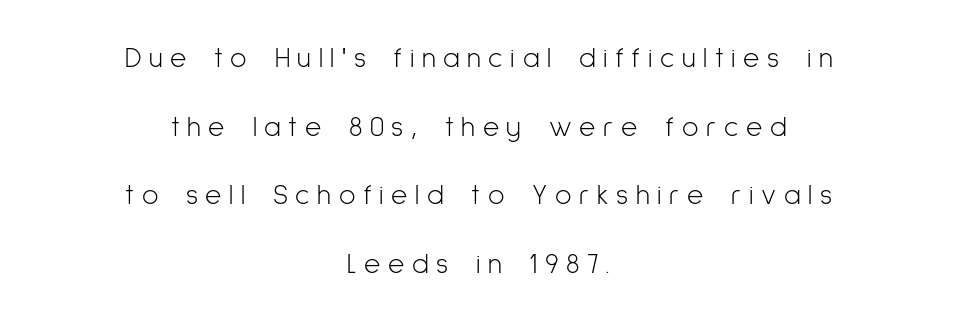
{"serif": "no", "italic": "no", "bold": "no", "weight": "light", "width": "condensed", "stroke_contrast": "low", "x_height": "medium", "monospaced": "no", "underline": "no", "align": "center", "line_spacing": "loose", "line_spacing_ratio": 2.45, "letter_spacing": "wide", "letter_spacing_em": 0.27, "glyph_px": 28}
